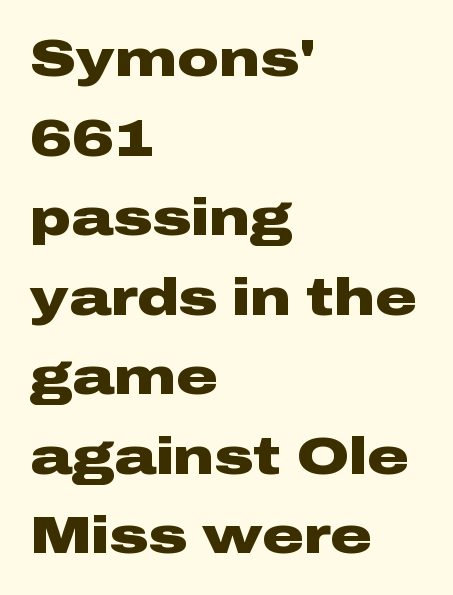
The letters advance in unequal steps, a hallmark of proportional type. The letters stand upright; this is a roman face. In terms of weight, the rendering is a true, heavy bold. The type is set solid horizontally, with unmodified tracking.
